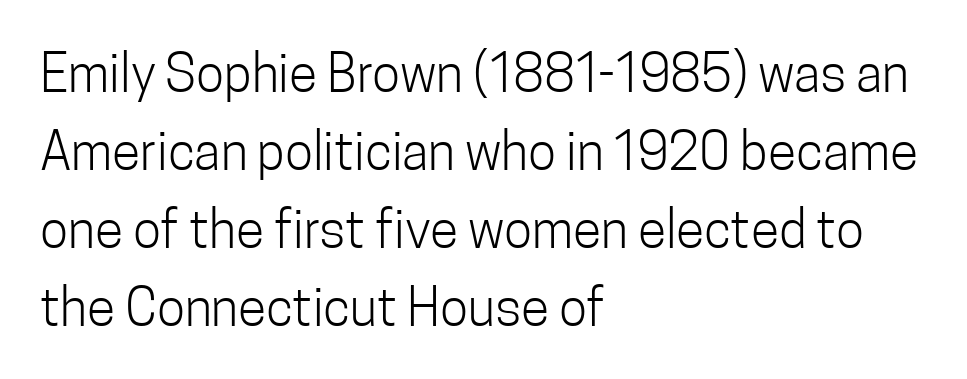
This sample uses an upright cut, with every glyph sitting square on the baseline. Honestly, there is no underline to notice here at all. Notice how descenders clear the ascenders below comfortably — that's standard leading. The font sits on the lighter half of the weight spectrum, regular included. Spacing verdict: proportional, widths tailored to each character. Characters follow at the spacing the type designer built in.
